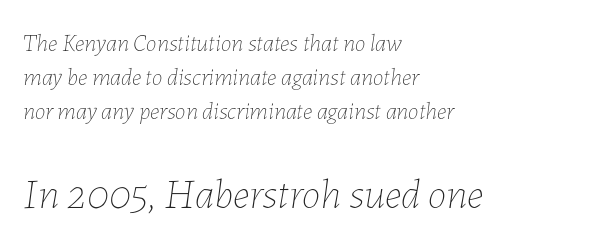
Q: Is the text bold? A: No.
Q: Is the text italic (slanted)? A: Yes, it leans right by about 7 degrees.
Q: Is the text underlined? A: No.
Q: How is the paragraph aligned? A: Left-aligned.
Q: Is the spacing between letters normal or unusually wide? A: Normal.
Q: Is the spacing between lines tight, normal or loose? A: Normal.
Q: Which block of text is set in a larger size, the first (top) or the second (bottom)? A: The second (bottom) one.
Q: Width (condensed, normal, or wide)? A: Normal.
Q: Stroke contrast? A: Low.
Q: x-height? A: Medium.
Q: Monospaced? A: No.
